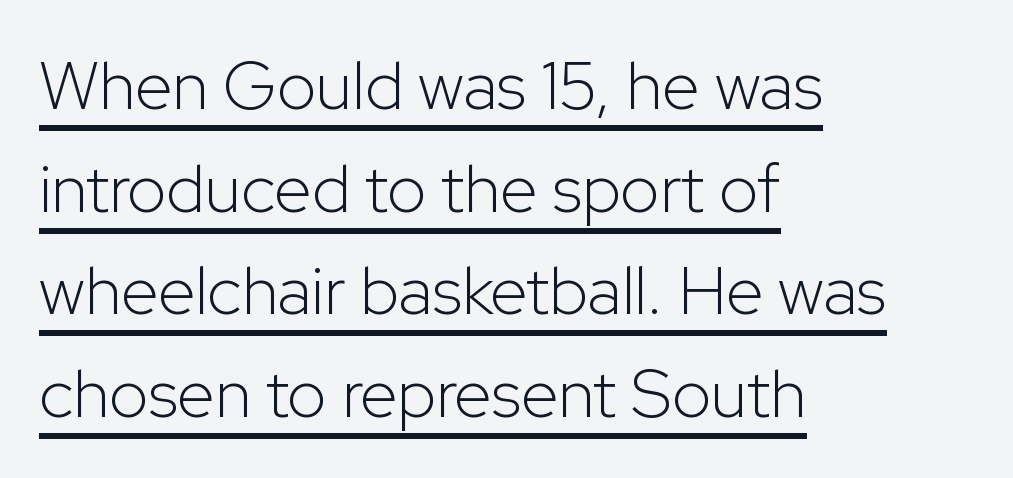
The words here are underlined. Regarding leading, the lines here are spaced in the standard way. Glyph-to-glyph distance matches everyday printed text. Varying glyph widths throughout — classic text-font behaviour.
